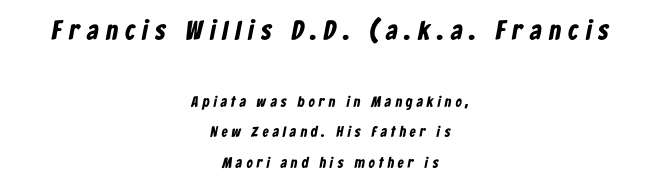
{"bold": "yes", "underline": "no", "align": "center", "line_spacing": "loose", "line_spacing_ratio": 2.04, "letter_spacing": "wide", "letter_spacing_em": 0.28, "larger_block": "first", "size_ratio": 1.8, "glyph_px": 27}
